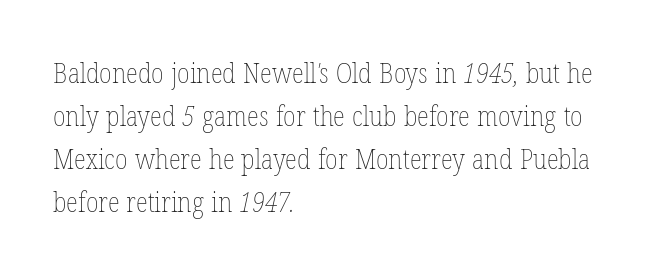
The image shows 28 px thin, condensed type; set left-aligned, normal line spacing (1.54x), normal letter spacing, not underlined; low stroke contrast and a medium x-height.
